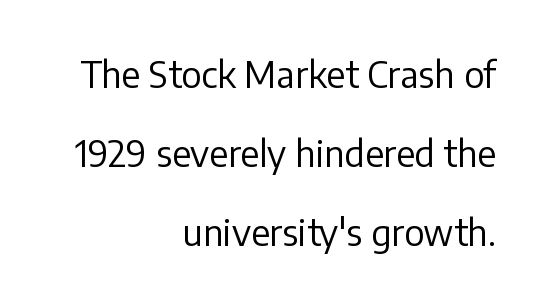
{"serif": "no", "italic": "no", "bold": "no", "weight": "regular", "width": "normal", "stroke_contrast": "low", "x_height": "medium", "monospaced": "no", "underline": "no", "align": "right", "line_spacing": "loose", "line_spacing_ratio": 2.2, "letter_spacing": "normal", "letter_spacing_em": 0.0, "glyph_px": 36}
